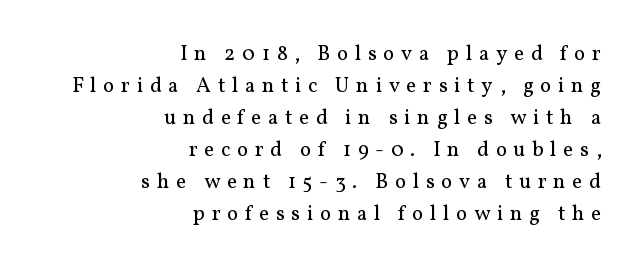
Counters stay open thanks to moderate or lighter strokes. This sample is right-justified, so line beginnings fall wherever the words allow. Italic? Not at all — the glyphs are vertical. Horizontal bands of white between lines are of average thickness. This rendering features lettering with no underline. Does extra space separate the letters? Yes, quite a lot of it.
